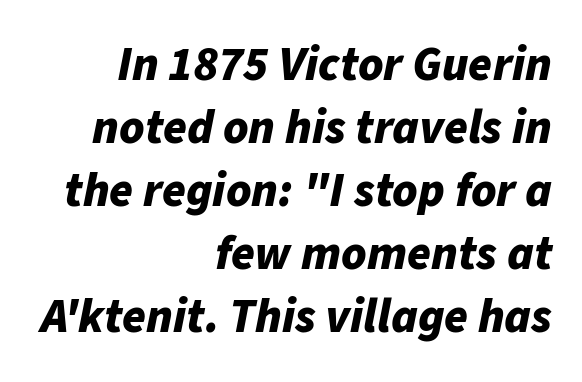
{"italic": "yes", "lean": "right", "slant_degrees": 11, "bold": "yes", "weight": "bold", "width": "normal", "stroke_contrast": "low", "x_height": "medium", "monospaced": "no", "underline": "no", "align": "right", "line_spacing": "normal", "line_spacing_ratio": 1.31, "letter_spacing": "normal", "letter_spacing_em": 0.0, "glyph_px": 48}
